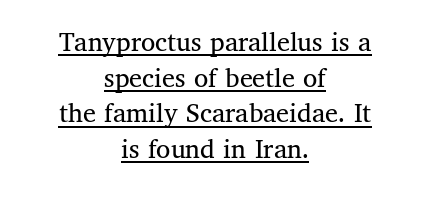
The image shows 29 px regular-weight serif type, upright; set centered, line spacing 1.23x, normal letter spacing, underlined; medium stroke contrast and a medium x-height.
